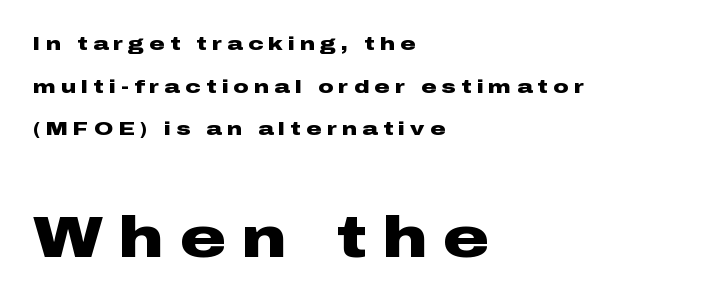
The image shows 57 px heavy, wide sans-serif type, upright; set left-aligned, loose line spacing (2.24x), unusually wide letter spacing (+0.28 em), not underlined; the second (bottom) block is 3.0x larger; low stroke contrast and a medium x-height.
